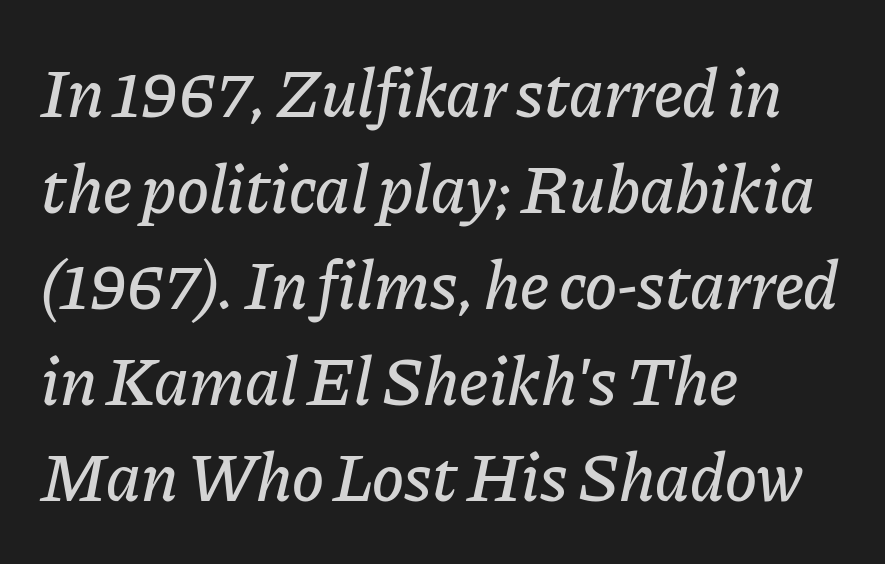
Q: Is the text italic (slanted)? A: Yes, it leans right by about 11 degrees.
Q: Is the text underlined? A: No.
Q: How is the paragraph aligned? A: Left-aligned.
Q: Is the spacing between letters normal or unusually wide? A: Normal.
Q: Is the spacing between lines tight, normal or loose? A: Normal.
Q: Width (condensed, normal, or wide)? A: Normal.
Q: Stroke contrast? A: Low.
Q: x-height? A: Medium.
Q: Monospaced? A: No.
